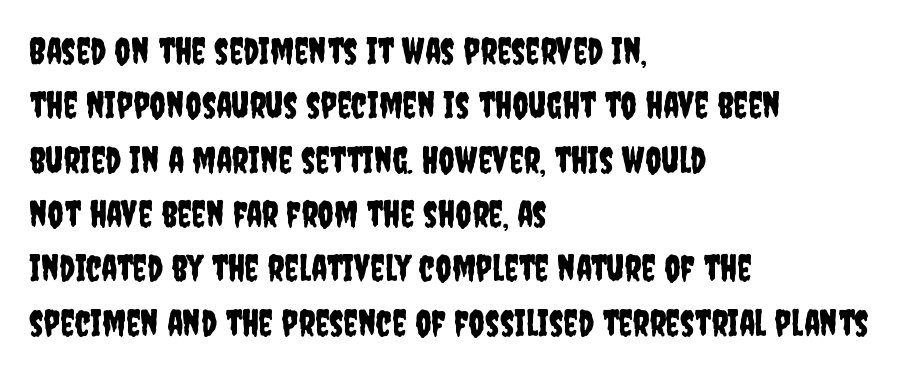
The image shows 36 px condensed sans-serif type, upright; set left-aligned, normal line spacing (1.51x), normal letter spacing, not underlined; low stroke contrast and a large x-height.
